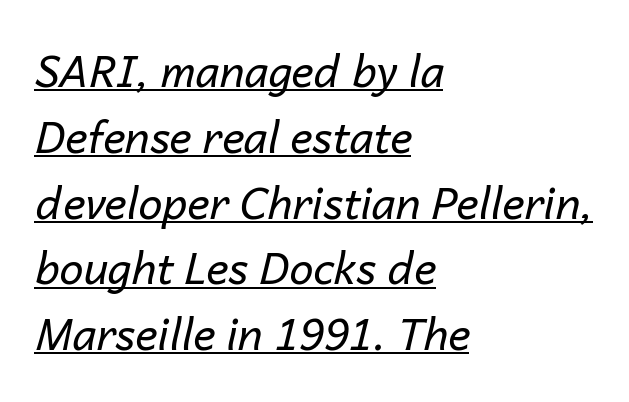
The face looks like a standard text weight, possibly lighter. Normally led — the rows are evenly, conventionally spaced. Spacing verdict: proportional, widths tailored to each character. In CSS terms this would be text-align: left.
